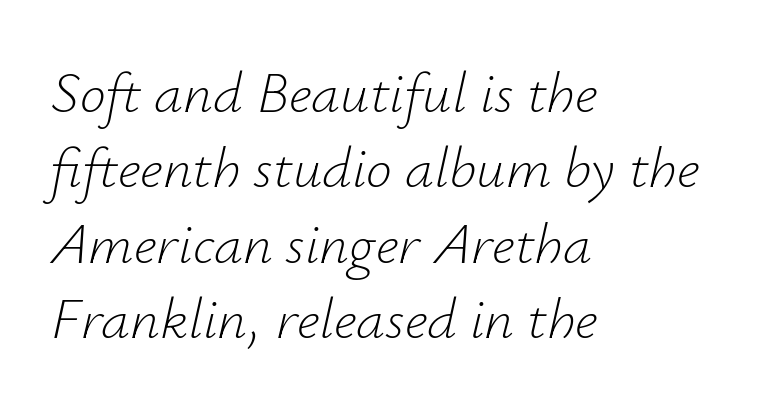
Stroke mass is kept to a normal reading level or below. Words appear dense and cohesive because spacing is normal. Any mark beneath the type? The region is blank. You could not count columns in this text — the font is proportionally spaced. An italicized treatment has been applied to the whole sample.
